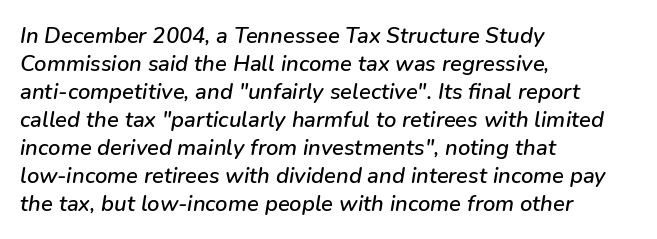
{"italic": "yes", "lean": "right", "slant_degrees": 9, "underline": "no", "align": "left", "line_spacing": "normal", "line_spacing_ratio": 1.27, "letter_spacing": "normal", "letter_spacing_em": 0.0, "glyph_px": 22}
